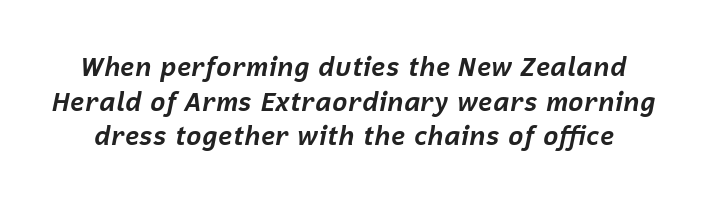
Q: Is the text bold? A: Yes.
Q: Is the text italic (slanted)? A: Yes, it leans right by about 12 degrees.
Q: Is the text underlined? A: No.
Q: Is the spacing between letters normal or unusually wide? A: Normal.
Q: Is the spacing between lines tight, normal or loose? A: Normal.
